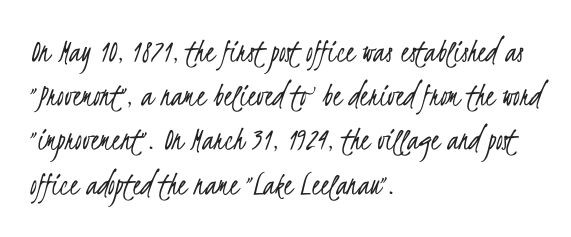
Vertical stems look standard width or narrower in stroke. Vertically, the passage feels balanced, rows spaced as you'd expect. A student would call this left alignment; a typographer would say flush left, rag right. Character widths vary here, with narrow letters taking less room than wide ones. Examine the stroke ends and you'll find no serifs. There is no visible air inserted between adjacent glyphs.
